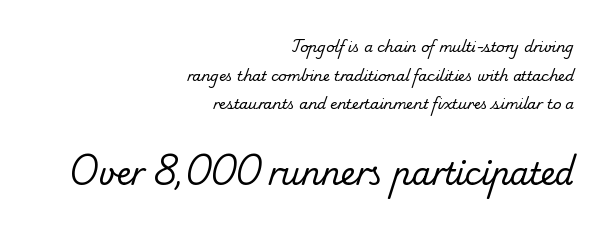
Interline gaps are noticeably wide in this sample. Here the second block reads like a headline and the first like body copy. No heavy texture on the line: the type isn't bold. Classification — serif. Honestly, the letter spacing is just normal — you wouldn't notice it.
